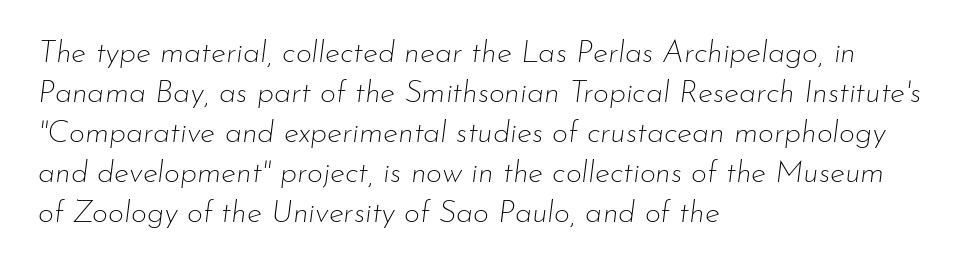
In CSS terms this would be text-align: left. Glance below the letters and you will spot only blank space. Heaviness? Minimal to ordinary, like unemphasized prose. A typesetter would call this proportional, since set widths differ per character. How are the letters spaced? Ordinarily, with no added tracking.
